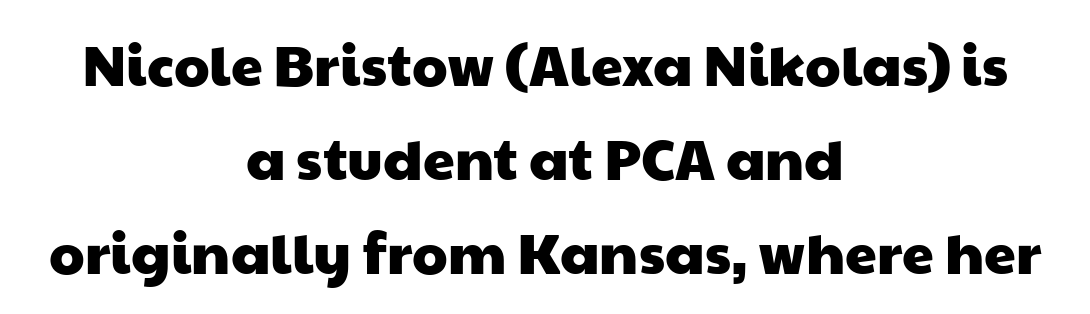
The image shows 57 px wide sans-serif type; set centered, normal line spacing (1.65x), normal letter spacing, not underlined; low stroke contrast and a medium x-height.
